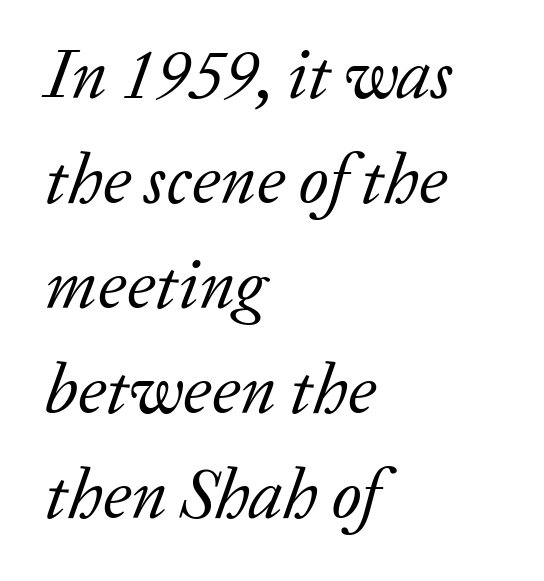
{"serif": "yes", "italic": "yes", "lean": "right", "slant_degrees": 20, "bold": "no", "weight": "regular", "width": "normal", "stroke_contrast": "low", "x_height": "medium", "monospaced": "no", "underline": "no", "align": "left", "line_spacing": "normal", "line_spacing_ratio": 1.5, "letter_spacing": "normal", "letter_spacing_em": 0.0, "glyph_px": 70}
